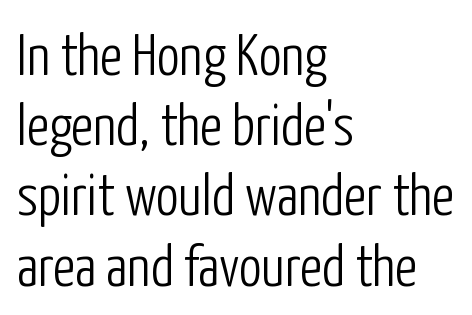
{"serif": "no", "italic": "no", "bold": "no", "weight": "light", "width": "condensed", "stroke_contrast": "low", "x_height": "medium", "monospaced": "no", "underline": "no", "align": "left", "line_spacing_ratio": 1.21, "letter_spacing": "normal", "letter_spacing_em": 0.0, "glyph_px": 58}
